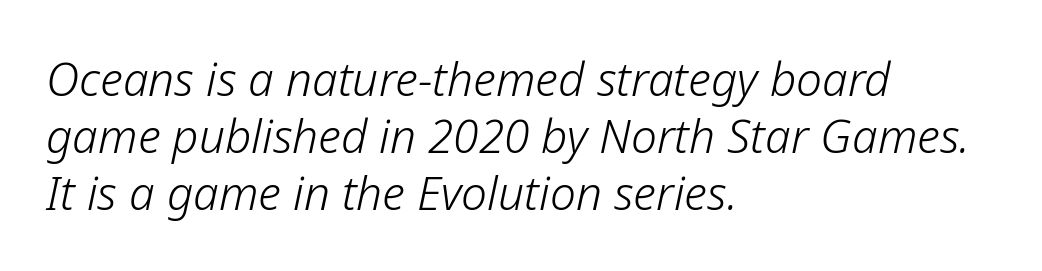
Q: Is the text bold? A: No.
Q: Is the text italic (slanted)? A: Yes, it leans right by about 12 degrees.
Q: Is the text underlined? A: No.
Q: How is the paragraph aligned? A: Left-aligned.
Q: Is the spacing between letters normal or unusually wide? A: Normal.
Q: Width (condensed, normal, or wide)? A: Normal.
Q: Stroke contrast? A: Low.
Q: x-height? A: Medium.
Q: Monospaced? A: No.
